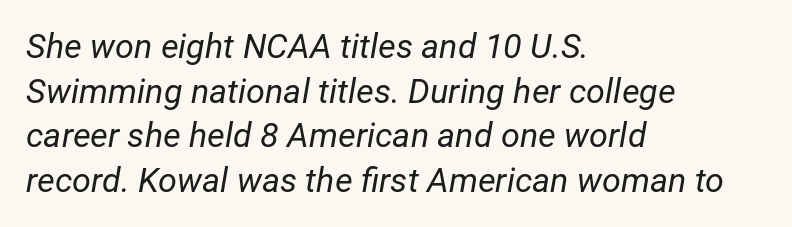
Q: Is the text bold? A: No.
Q: Is the text italic (slanted)? A: Yes, it leans right by about 12 degrees.
Q: Is the text underlined? A: No.
Q: How is the paragraph aligned? A: Left-aligned.
Q: Is the spacing between letters normal or unusually wide? A: Normal.
Q: Is the spacing between lines tight, normal or loose? A: Normal.
Q: Width (condensed, normal, or wide)? A: Normal.
Q: Stroke contrast? A: Low.
Q: x-height? A: Medium.
Q: Monospaced? A: No.
